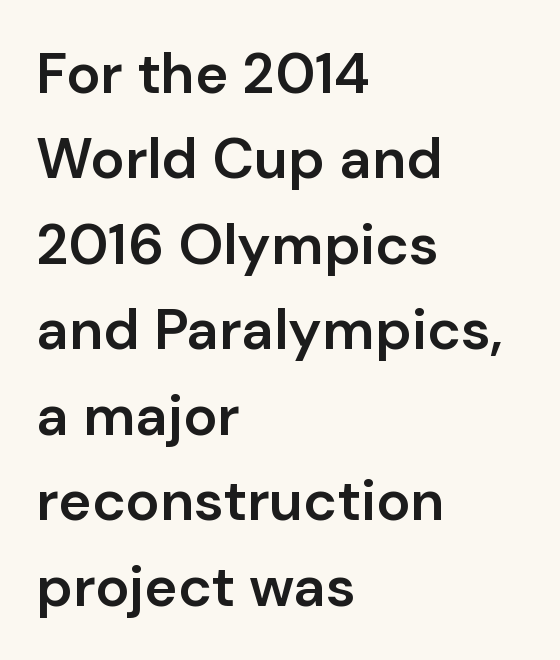
{"serif": "no", "italic": "no", "bold": "semi", "weight": "semibold", "width": "normal", "stroke_contrast": "low", "x_height": "medium", "monospaced": "no", "underline": "no", "align": "left", "line_spacing": "normal", "line_spacing_ratio": 1.5, "letter_spacing": "normal", "letter_spacing_em": 0.0, "glyph_px": 57}
